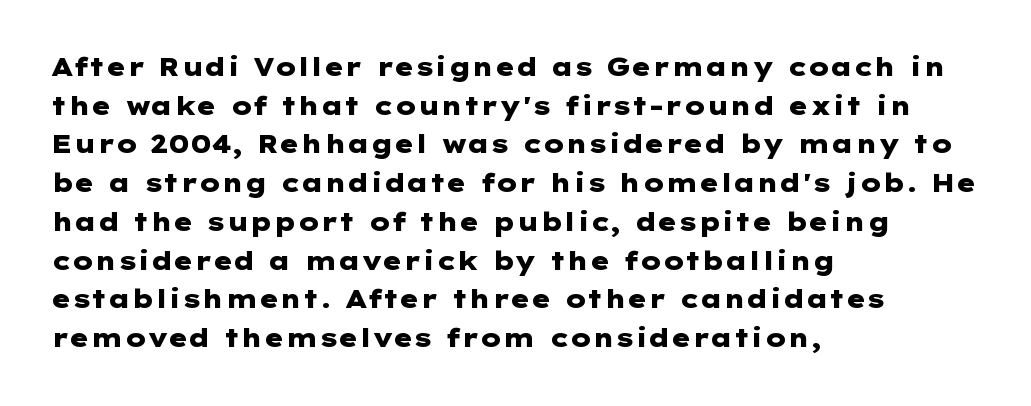
{"italic": "no", "bold": "yes", "underline": "no", "align": "left", "line_spacing": "normal", "line_spacing_ratio": 1.55, "letter_spacing": "normal", "letter_spacing_em": 0.0, "glyph_px": 25}
